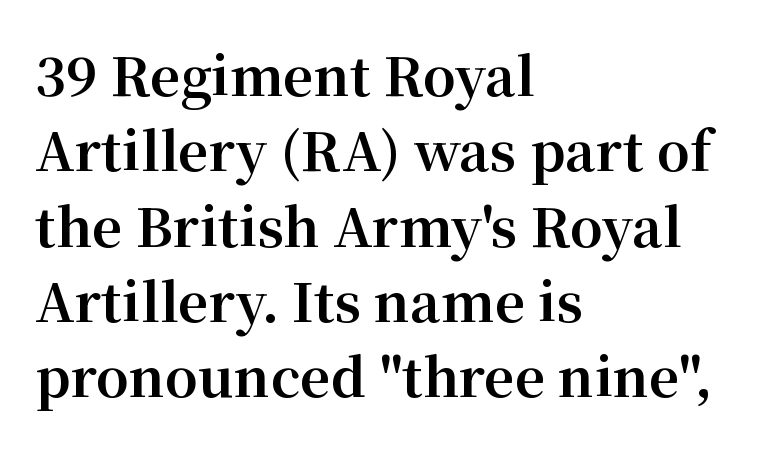
The image shows 53 px bold serif type, upright; set left-aligned, normal line spacing (1.42x), normal letter spacing, not underlined; medium stroke contrast and a medium x-height.
